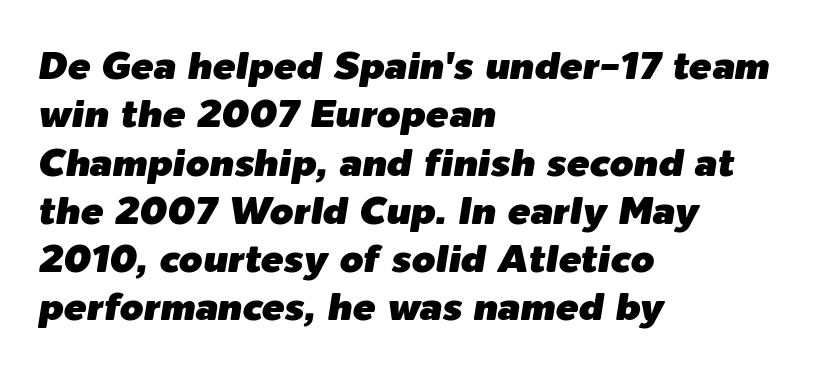
The image shows 38 px text type, italic (leaning right); set left-aligned, normal line spacing (1.27x), normal letter spacing, not underlined; low stroke contrast and a medium x-height.
